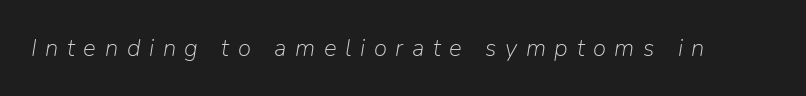
The image shows 24 px text type, italic (leaning right); set unusually wide letter spacing (+0.36 em), not underlined.
